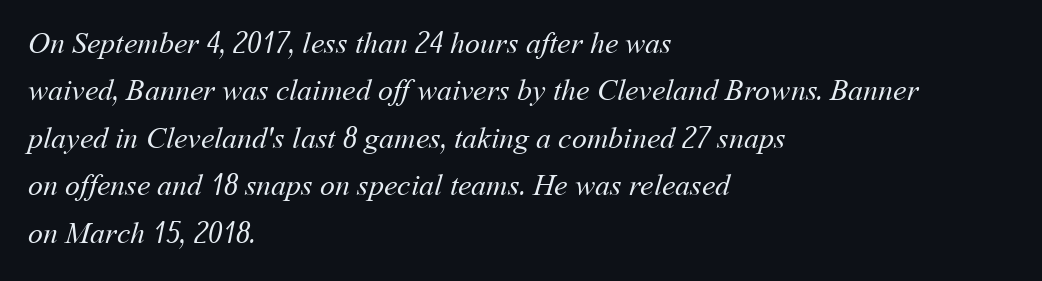
{"bold": "no", "weight": "regular", "width": "normal", "stroke_contrast": "medium", "x_height": "medium", "monospaced": "no", "underline": "no", "align": "left", "line_spacing": "normal", "line_spacing_ratio": 1.58, "letter_spacing": "normal", "letter_spacing_em": 0.0, "glyph_px": 30}
